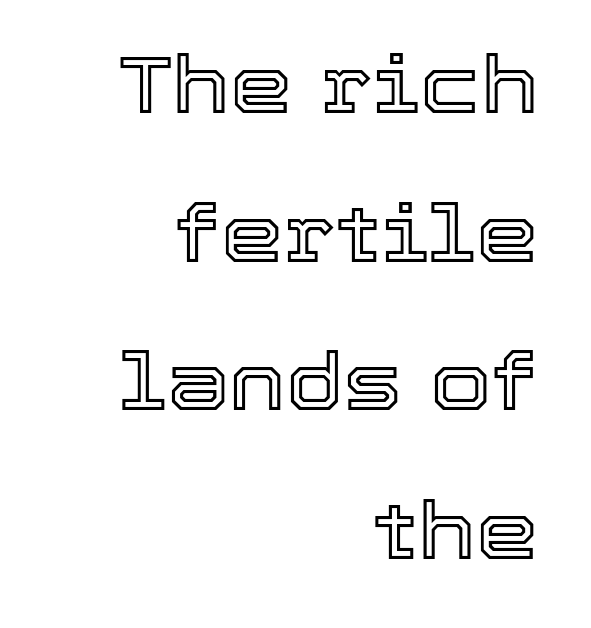
A typesetter would call this zero additional tracking. Words float on clear page, feet unadorned. Does the lettering tilt? It doesn't — this is upright. These lines are set flush right with a ragged left edge.
